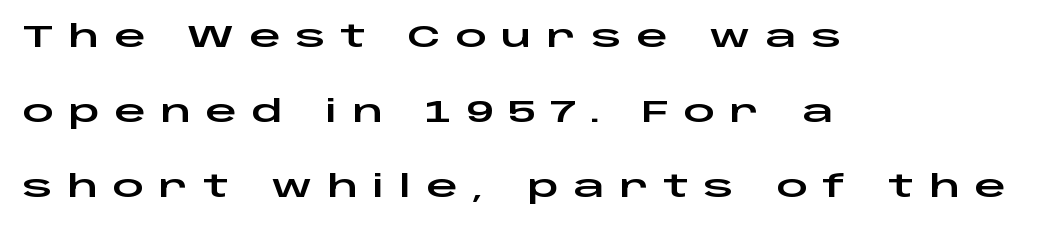
Q: Is the text italic (slanted)? A: No, it is upright.
Q: Is the typeface a serif or a sans-serif typeface? A: Sans-serif.
Q: Is the text underlined? A: No.
Q: How is the paragraph aligned? A: Left-aligned.
Q: Is the spacing between letters normal or unusually wide? A: Unusually wide.
Q: Is the spacing between lines tight, normal or loose? A: Loose.
Q: Width (condensed, normal, or wide)? A: Wide.
Q: Stroke contrast? A: Low.
Q: x-height? A: Large.
Q: Monospaced? A: No.
